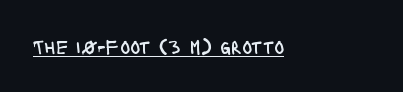
The gaps between neighbouring characters are ordinary and unremarkable. The passage shown is underscored from start to finish. The letterforms sit at book weight or below. Visually the block forms a straight wall on the left and a jagged coastline on the right.
